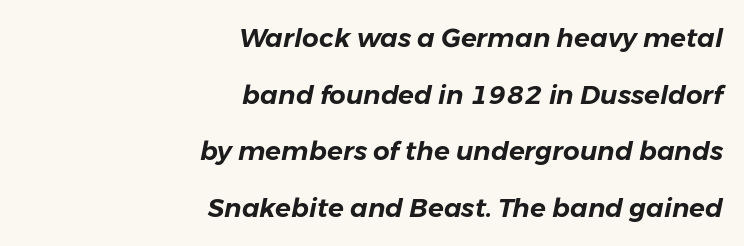
{"italic": "yes", "lean": "right", "slant_degrees": 11, "underline": "no", "align": "right", "line_spacing": "loose", "line_spacing_ratio": 2.18, "letter_spacing": "normal", "letter_spacing_em": 0.0, "glyph_px": 26}
